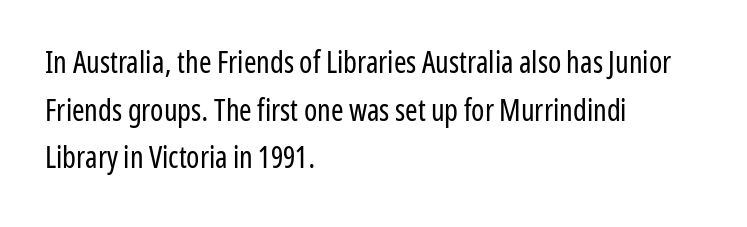
Q: Is the text bold? A: No.
Q: Is the text italic (slanted)? A: No, it is upright.
Q: Is the typeface a serif or a sans-serif typeface? A: Sans-serif.
Q: Is the text underlined? A: No.
Q: How is the paragraph aligned? A: Left-aligned.
Q: Is the spacing between letters normal or unusually wide? A: Normal.
Q: Is the spacing between lines tight, normal or loose? A: Normal.
Q: Width (condensed, normal, or wide)? A: Condensed.
Q: Stroke contrast? A: Low.
Q: x-height? A: Medium.
Q: Monospaced? A: No.
